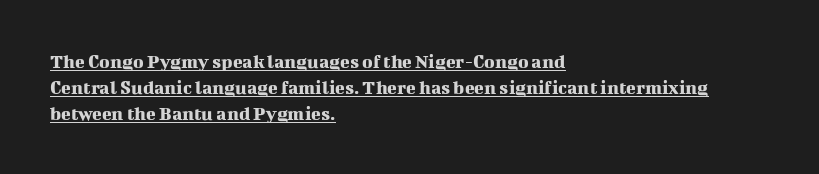
{"italic": "no", "underline": "yes", "align": "left", "line_spacing": "normal", "line_spacing_ratio": 1.29, "letter_spacing": "normal", "letter_spacing_em": 0.0, "glyph_px": 20}
